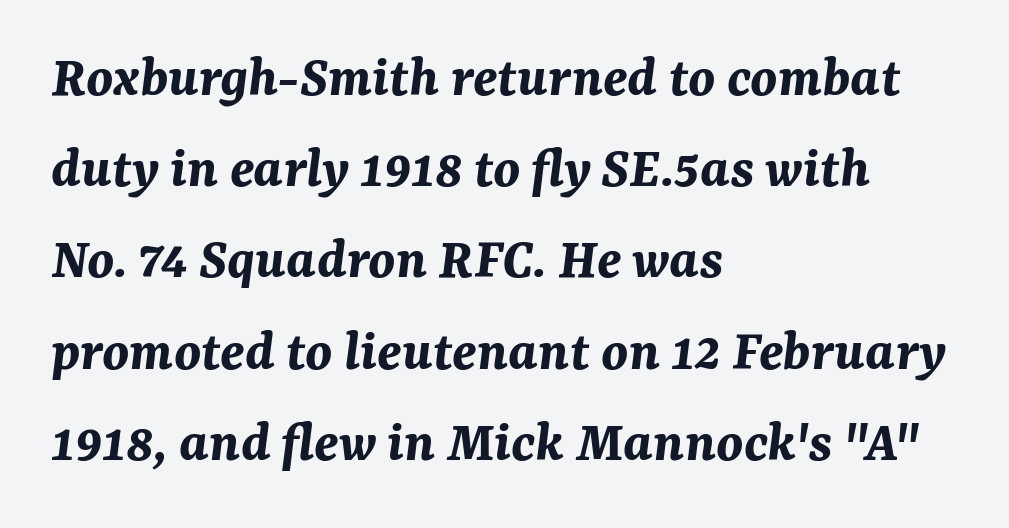
These lines are set flush left with a ragged right edge. Character widths vary here, with narrow letters taking less room than wide ones. Any mark beneath the type? The region is blank. The letters sit at their default tracking, neither squeezed nor spread. Looking at the ascenders, they clearly lean. The leading is moderate, giving the passage an even texture.
